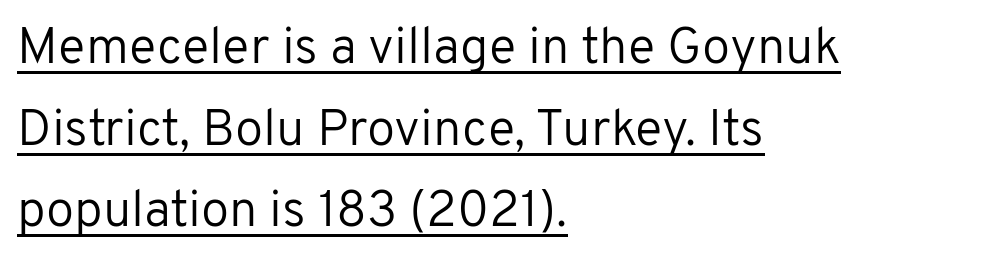
The image shows 51 px regular-weight sans-serif type, upright; set left-aligned, normal line spacing (1.6x), normal letter spacing, underlined; low stroke contrast and a medium x-height.
